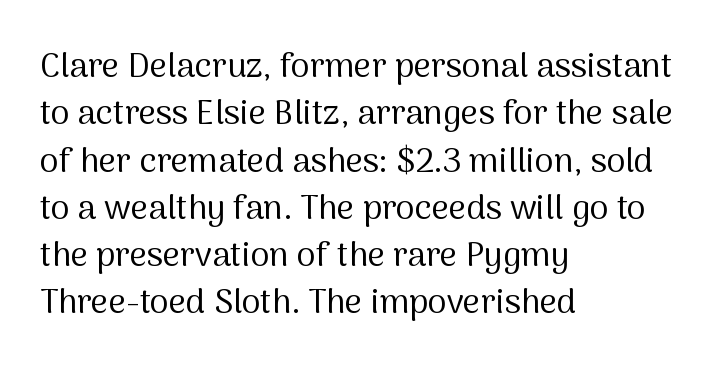
{"serif": "no", "italic": "no", "bold": "no", "weight": "regular", "width": "normal", "stroke_contrast": "medium", "x_height": "medium", "monospaced": "no", "underline": "no", "align": "left", "line_spacing": "normal", "line_spacing_ratio": 1.39, "letter_spacing": "normal", "letter_spacing_em": 0.0, "glyph_px": 34}
